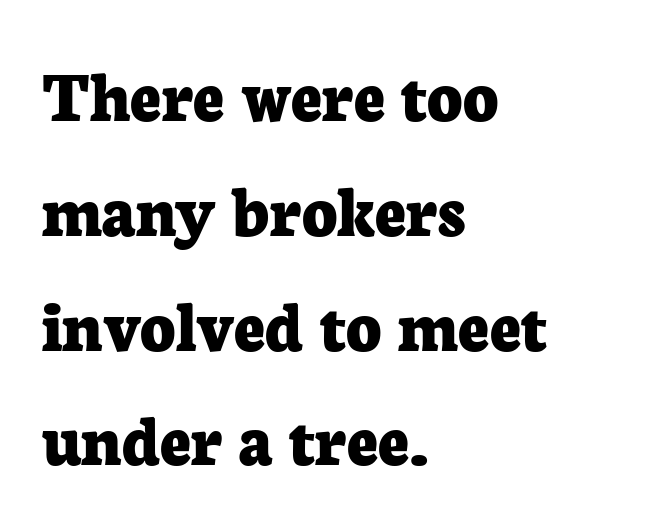
Heft: maximum for text — a bold. Typeset ragged right — the left edge is the straight one. How are the letters spaced? Ordinarily, with no added tracking. Serifs: yes, visible at the terminals of the letterforms.
